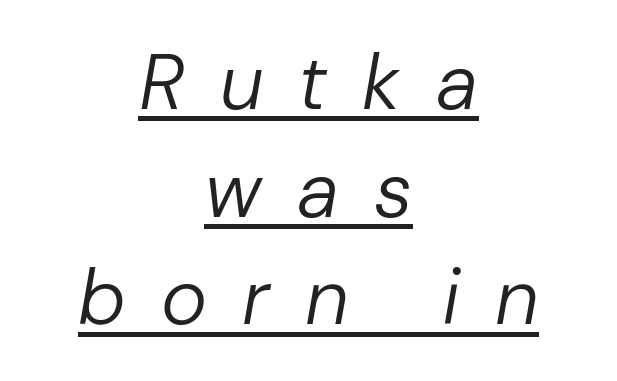
{"italic": "yes", "lean": "right", "slant_degrees": 10, "bold": "no", "weight": "regular", "width": "normal", "stroke_contrast": "low", "x_height": "medium", "monospaced": "no", "underline": "yes", "align": "center", "line_spacing": "normal", "line_spacing_ratio": 1.38, "letter_spacing": "wide", "letter_spacing_em": 0.45, "glyph_px": 78}
